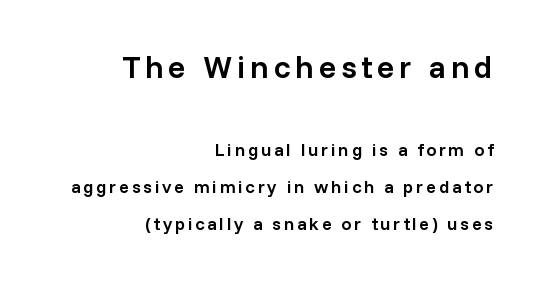
Looks like regular typesetting: each glyph gets only the width it needs. In terms of letterform style, serifs are entirely absent. Widely set lines give the paragraph a tall, airy silhouette. This sample uses an upright cut, with every glyph sitting square on the baseline. These lines stack with their right ends in a neat column. Bare-footed words on every line.
